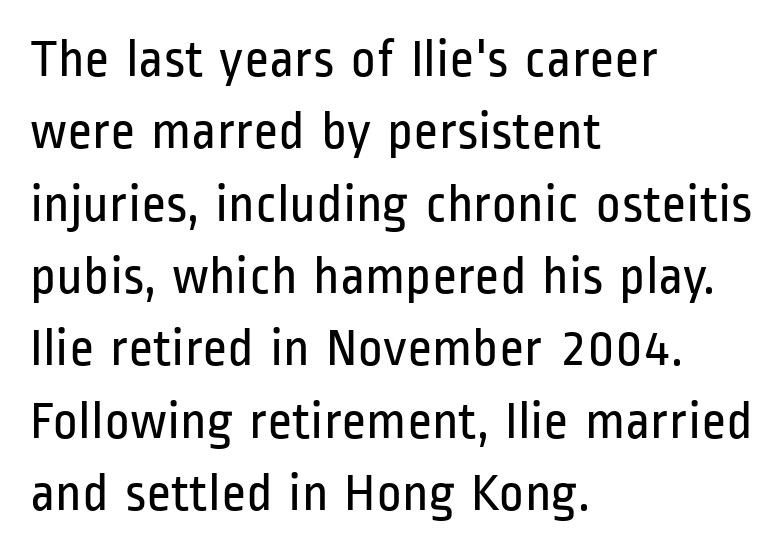
{"serif": "no", "italic": "no", "bold": "no", "weight": "regular", "width": "condensed", "stroke_contrast": "low", "x_height": "medium", "monospaced": "no", "underline": "no", "align": "left", "line_spacing": "normal", "line_spacing_ratio": 1.34, "letter_spacing": "normal", "letter_spacing_em": 0.0, "glyph_px": 54}
